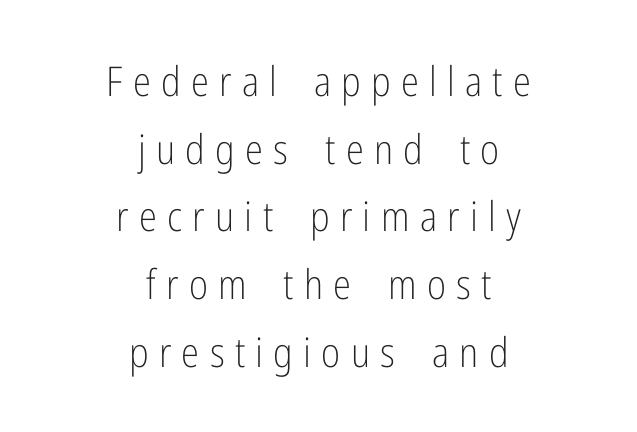
Q: Is the text bold? A: No.
Q: Is the text italic (slanted)? A: No, it is upright.
Q: Is the typeface a serif or a sans-serif typeface? A: Sans-serif.
Q: Is the text underlined? A: No.
Q: How is the paragraph aligned? A: Centered.
Q: Is the spacing between letters normal or unusually wide? A: Unusually wide.
Q: Is the spacing between lines tight, normal or loose? A: Normal.
Q: Width (condensed, normal, or wide)? A: Condensed.
Q: Stroke contrast? A: Low.
Q: x-height? A: Medium.
Q: Monospaced? A: No.
